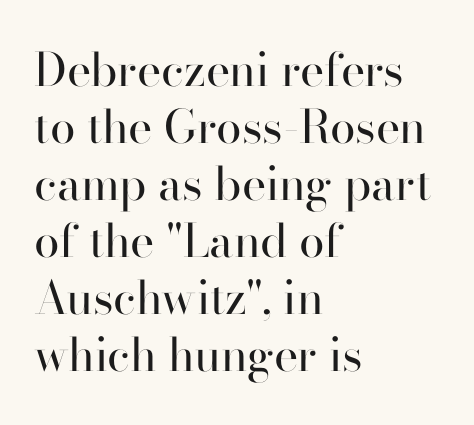
{"serif": "yes", "italic": "no", "bold": "no", "weight": "regular", "width": "normal", "stroke_contrast": "high", "x_height": "small", "monospaced": "no", "underline": "no", "align": "left", "line_spacing_ratio": 1.24, "letter_spacing": "normal", "letter_spacing_em": 0.0, "glyph_px": 46}
